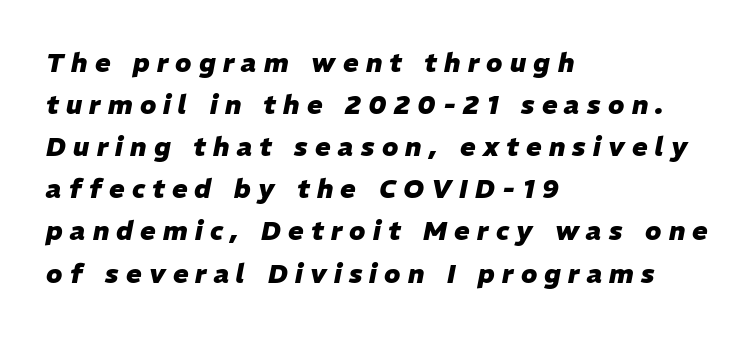
The image shows 26 px bold type, italic (leaning right); set left-aligned, normal line spacing (1.62x), unusually wide letter spacing (+0.28 em), not underlined.
